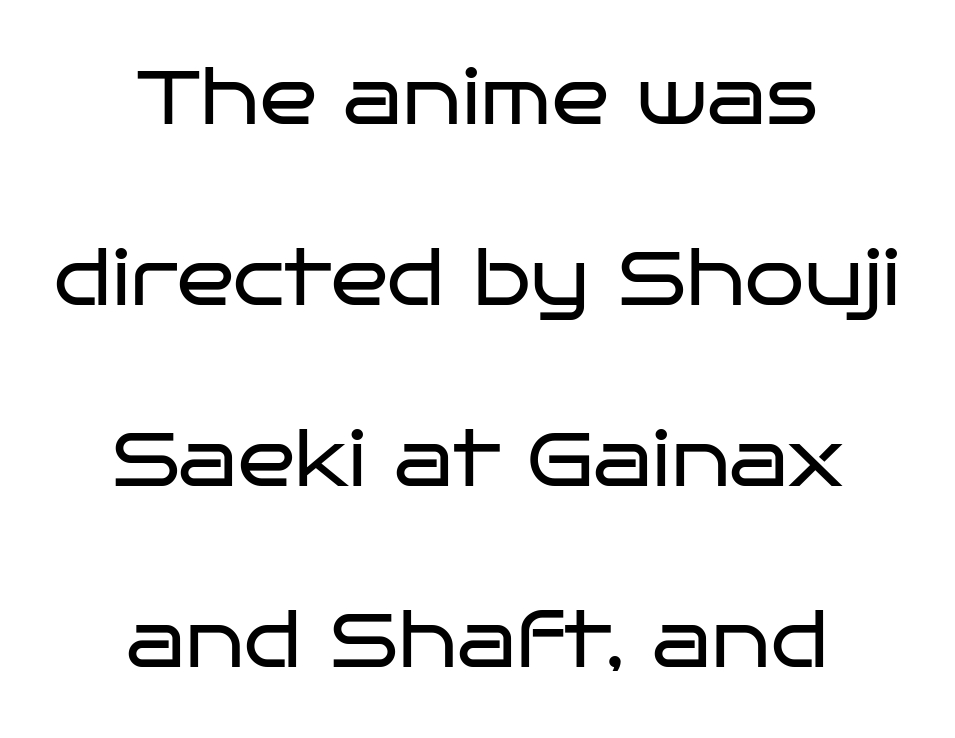
The image shows 76 px regular-weight, wide sans-serif type, upright; set centered, loose line spacing (2.38x), normal letter spacing, not underlined; low stroke contrast and a large x-height.
